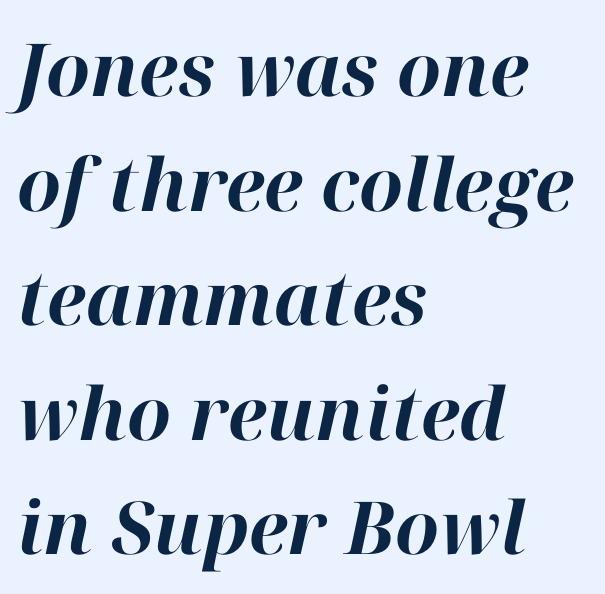
The image shows 73 px bold type, italic (leaning right); set left-aligned, normal line spacing (1.57x), normal letter spacing, not underlined; high stroke contrast and a medium x-height.
